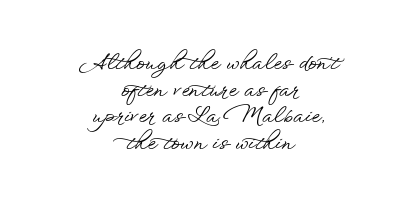
{"underline": "no", "align": "center", "line_spacing": "normal", "line_spacing_ratio": 1.27, "letter_spacing": "normal", "letter_spacing_em": 0.0, "glyph_px": 21}
